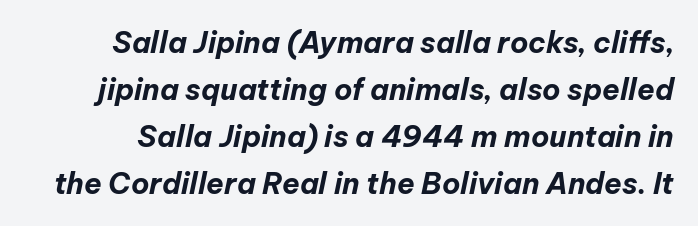
This sample uses an oblique cut, with every glyph tilted off the vertical. Quick note: underline off. These lines sit exactly where default settings would place them. Does extra space separate the letters? No, they use regular spacing. The passage shown is typed in a proportional face where columns would drift. The letters are bold, with thick, heavy strokes.
